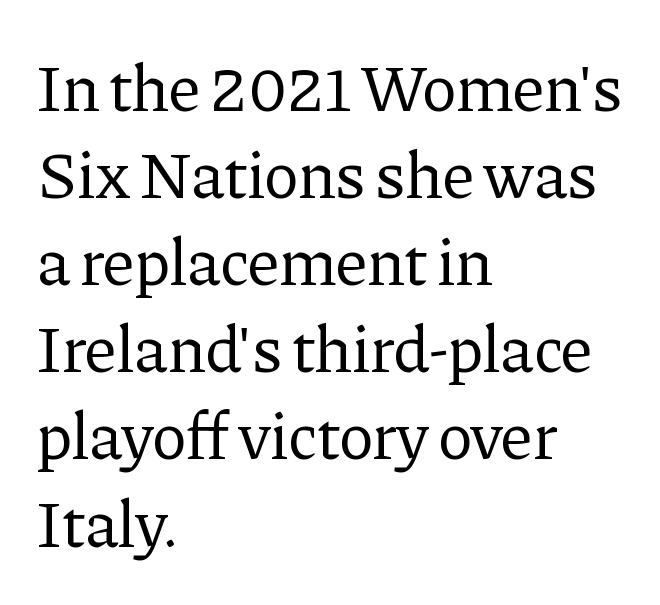
Q: Is the text bold? A: No.
Q: Is the text italic (slanted)? A: No, it is upright.
Q: Is the typeface a serif or a sans-serif typeface? A: Serif.
Q: Is the text underlined? A: No.
Q: How is the paragraph aligned? A: Left-aligned.
Q: Is the spacing between letters normal or unusually wide? A: Normal.
Q: Is the spacing between lines tight, normal or loose? A: Normal.
Q: Width (condensed, normal, or wide)? A: Normal.
Q: Stroke contrast? A: Low.
Q: x-height? A: Medium.
Q: Monospaced? A: No.
